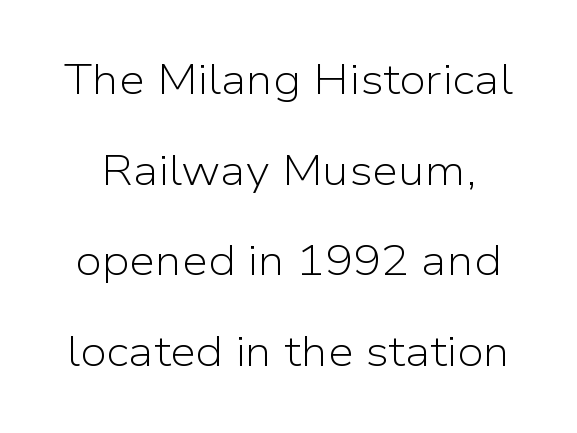
The image shows 42 px light sans-serif type, upright; set loose line spacing (2.16x), normal letter spacing, not underlined; low stroke contrast and a medium x-height.
